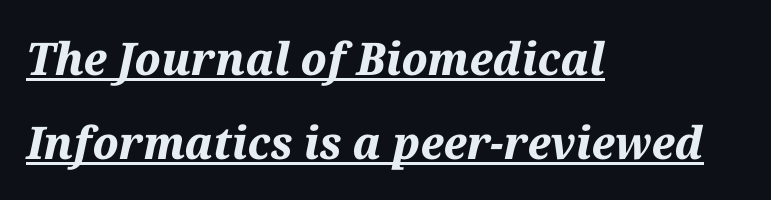
Q: Is the text bold? A: Yes.
Q: Is the text italic (slanted)? A: Yes, it leans right by about 12 degrees.
Q: Is the text underlined? A: Yes.
Q: How is the paragraph aligned? A: Left-aligned.
Q: Is the spacing between letters normal or unusually wide? A: Normal.
Q: Width (condensed, normal, or wide)? A: Normal.
Q: Stroke contrast? A: Medium.
Q: x-height? A: Medium.
Q: Monospaced? A: No.
